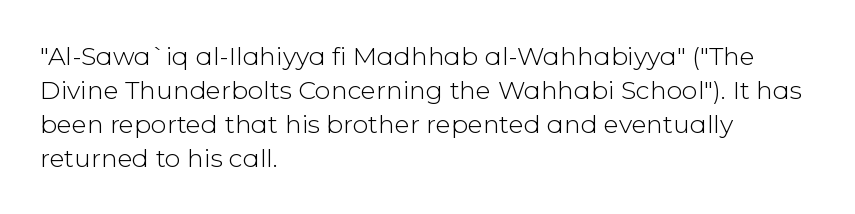
The image shows 25 px text type, upright; set left-aligned, normal line spacing (1.36x), normal letter spacing, not underlined.
